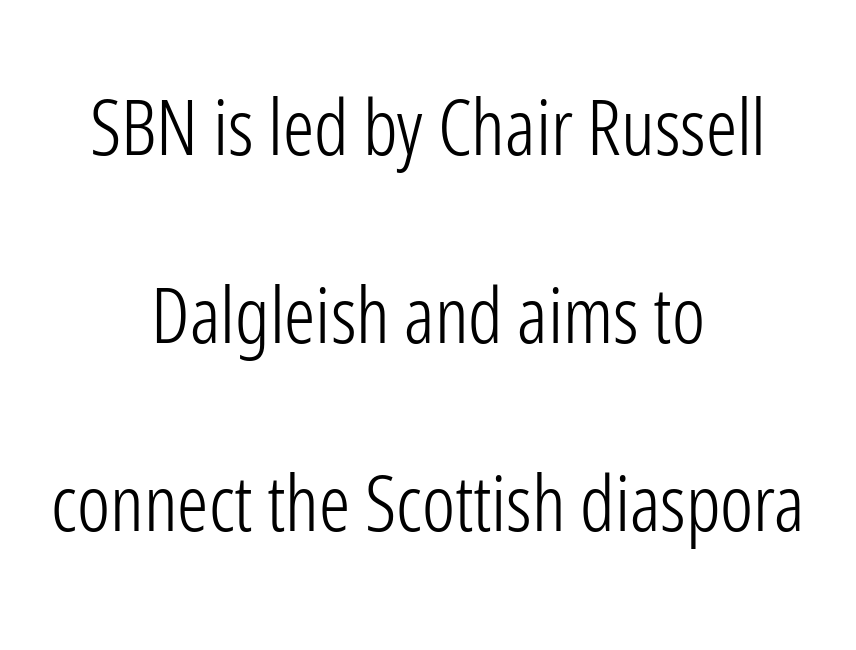
{"serif": "no", "italic": "no", "bold": "no", "weight": "light", "width": "condensed", "stroke_contrast": "low", "x_height": "medium", "monospaced": "no", "underline": "no", "align": "center", "line_spacing": "loose", "line_spacing_ratio": 2.41, "letter_spacing": "normal", "letter_spacing_em": 0.0, "glyph_px": 78}
